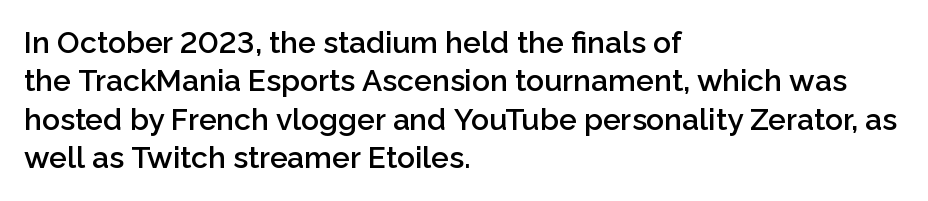
The image shows 30 px semibold sans-serif type, upright; set left-aligned, normal line spacing (1.28x), normal letter spacing, not underlined; low stroke contrast and a medium x-height.
